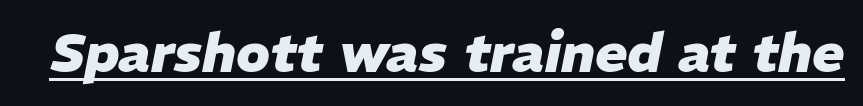
{"italic": "yes", "lean": "right", "slant_degrees": 11, "bold": "yes", "weight": "heavy", "width": "normal", "stroke_contrast": "low", "x_height": "medium", "monospaced": "no", "underline": "yes", "letter_spacing": "normal", "letter_spacing_em": 0.0, "glyph_px": 54}
